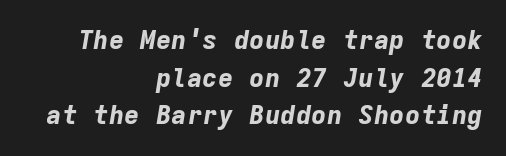
The image shows 26 px bold type, italic (leaning right); set right-aligned, normal line spacing (1.45x), normal letter spacing, not underlined.
